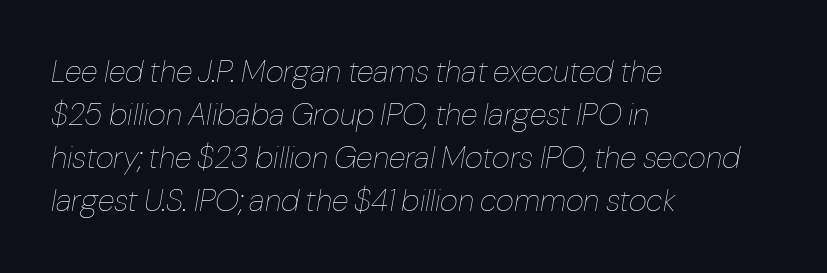
Q: Is the text bold? A: No.
Q: Is the text italic (slanted)? A: Yes, it leans right by about 10 degrees.
Q: Is the text underlined? A: No.
Q: How is the paragraph aligned? A: Left-aligned.
Q: Is the spacing between letters normal or unusually wide? A: Normal.
Q: Is the spacing between lines tight, normal or loose? A: Normal.
Q: Width (condensed, normal, or wide)? A: Normal.
Q: Stroke contrast? A: Low.
Q: x-height? A: Medium.
Q: Monospaced? A: No.
